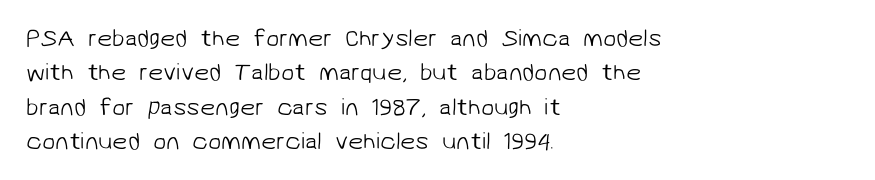
The image shows 24 px text type; set left-aligned, normal line spacing (1.43x), normal letter spacing, not underlined.
